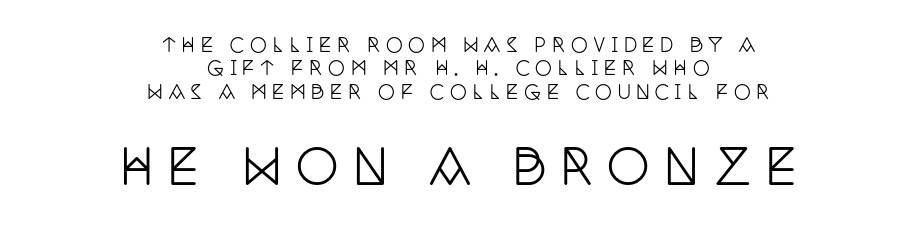
The image shows 48 px condensed serif type, upright; set centered, line spacing 1.23x, unusually wide letter spacing (+0.28 em), not underlined; the second (bottom) block is 2.53x larger; low stroke contrast and a large x-height.
